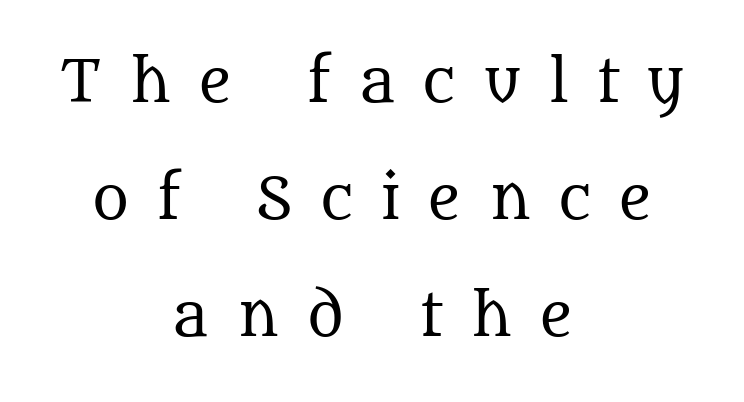
Airy leading. Regarding serifs, this sample has them. Short note: letters widely spaced. Think standard paragraph weight, or any step lighter than that.
